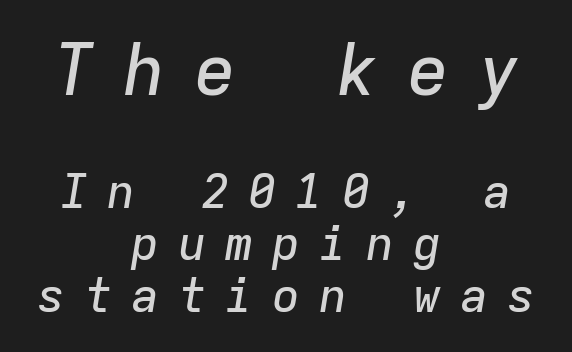
The image shows 71 px text type, italic (leaning right), monospaced; set centered, tight line spacing (1.11x), unusually wide letter spacing (+0.4 em), not underlined; the first (top) block is 1.51x larger; low stroke contrast and a medium x-height.
